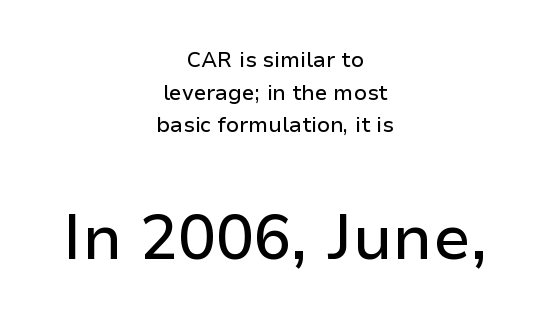
The image shows 63 px sans-serif type, upright; set centered, normal line spacing (1.55x), normal letter spacing, not underlined; the second (bottom) block is 3.0x larger; low stroke contrast and a medium x-height.
